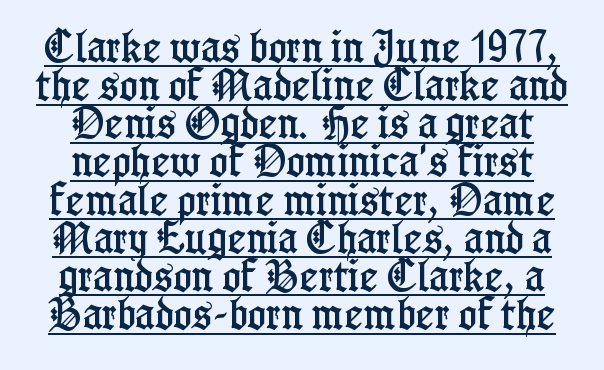
Q: Is the text italic (slanted)? A: No, it is upright.
Q: Is the typeface a serif or a sans-serif typeface? A: Serif.
Q: Is the text underlined? A: Yes.
Q: How is the paragraph aligned? A: Centered.
Q: Is the spacing between letters normal or unusually wide? A: Normal.
Q: Is the spacing between lines tight, normal or loose? A: Tight.
Q: Width (condensed, normal, or wide)? A: Condensed.
Q: Stroke contrast? A: Low.
Q: x-height? A: Medium.
Q: Monospaced? A: No.
